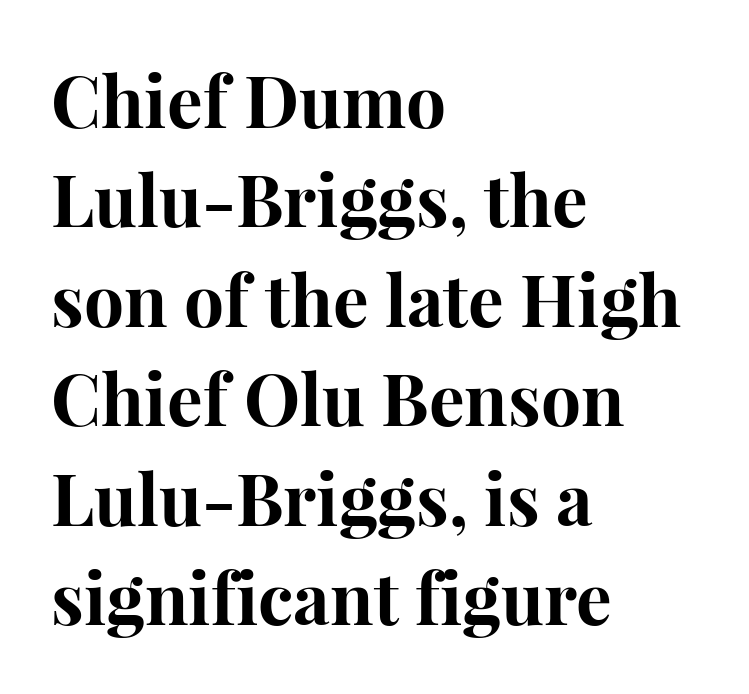
Typeset ragged right — the left edge is the straight one. Classification — serif. Spacing verdict: proportional, widths tailored to each character. Each word holds together tightly as a unit, with standard inter-letter gaps. The rendering uses a bold face; every stroke is thick and dark. Leading matches the norm, producing a regular column.
